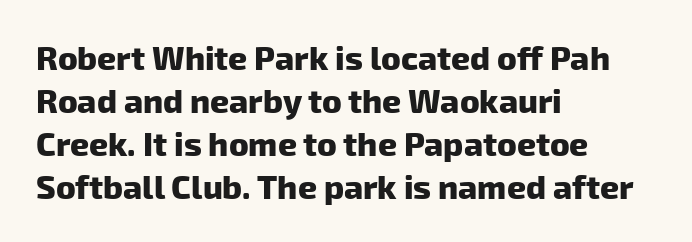
Q: Is the text bold? A: Yes.
Q: Is the typeface a serif or a sans-serif typeface? A: Sans-serif.
Q: Is the text underlined? A: No.
Q: How is the paragraph aligned? A: Left-aligned.
Q: Is the spacing between letters normal or unusually wide? A: Normal.
Q: Is the spacing between lines tight, normal or loose? A: Normal.
Q: Width (condensed, normal, or wide)? A: Normal.
Q: Stroke contrast? A: Low.
Q: x-height? A: Medium.
Q: Monospaced? A: No.
